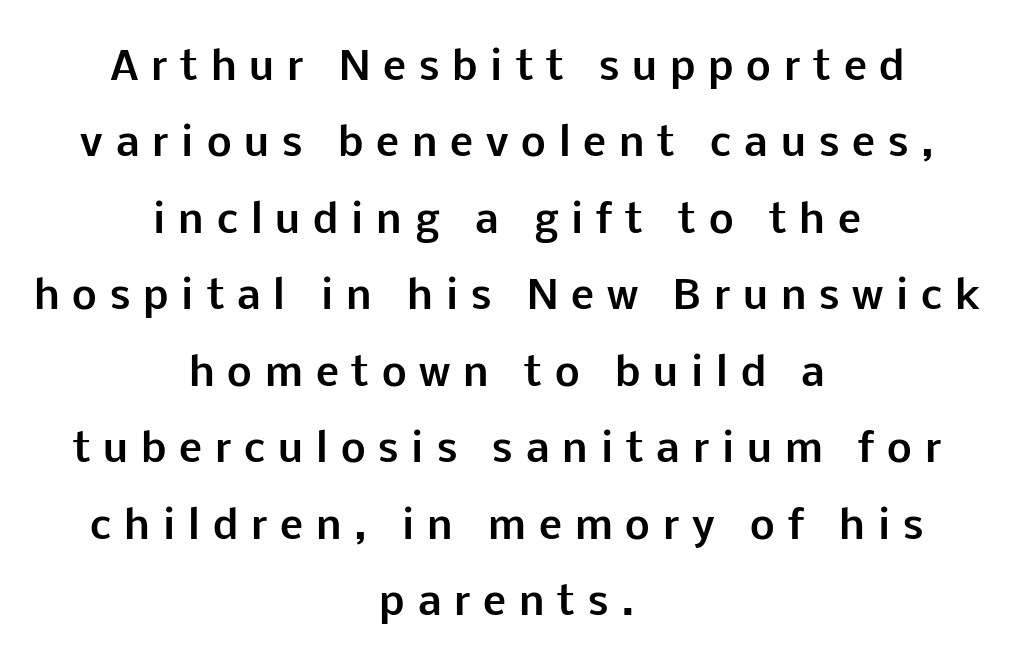
{"serif": "no", "italic": "no", "bold": "yes", "weight": "bold", "width": "normal", "stroke_contrast": "low", "x_height": "medium", "monospaced": "no", "underline": "no", "align": "center", "line_spacing": "loose", "line_spacing_ratio": 1.96, "letter_spacing": "wide", "letter_spacing_em": 0.33, "glyph_px": 39}
